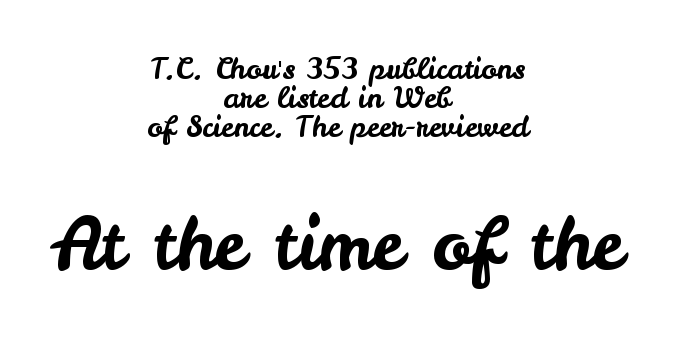
{"serif": "no", "width": "normal", "stroke_contrast": "low", "x_height": "small", "monospaced": "no", "underline": "no", "align": "center", "line_spacing": "tight", "line_spacing_ratio": 1.0, "letter_spacing": "normal", "letter_spacing_em": 0.0, "larger_block": "second", "size_ratio": 2.48, "glyph_px": 72}
